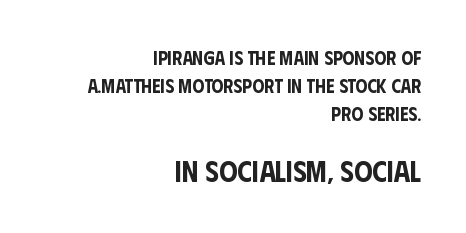
Descenders hang freely into open space. This sample keeps an unexceptional amount of space between lines. Vertical strokes here are truly vertical. The passage shown is typeset with a sans-serif family.
